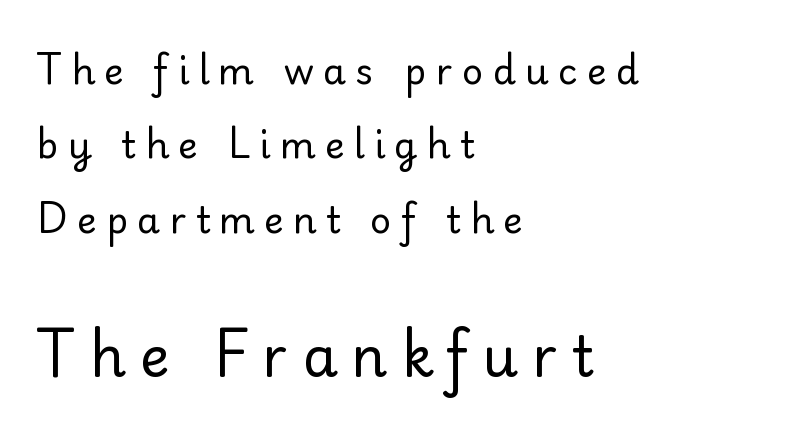
The image shows 56 px regular-weight sans-serif type, upright; set left-aligned, loose line spacing (2.01x), unusually wide letter spacing (+0.25 em), not underlined; the second (bottom) block is 1.51x larger; low stroke contrast and a small x-height.
